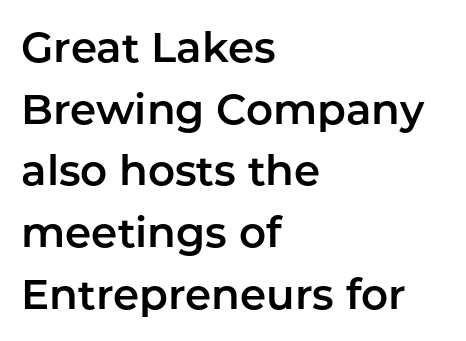
{"serif": "no", "italic": "no", "width": "normal", "stroke_contrast": "low", "x_height": "medium", "monospaced": "no", "underline": "no", "align": "left", "line_spacing": "normal", "line_spacing_ratio": 1.47, "letter_spacing": "normal", "letter_spacing_em": 0.0, "glyph_px": 42}
